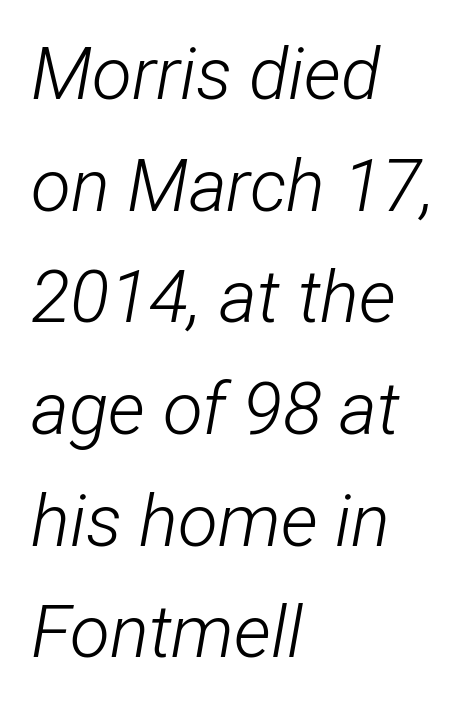
Ink coverage per letter is moderate at most. The face used here has a pronounced slope to its letters. The face used here is proportionally spaced, like ordinary book or web type. Rows of type keep a routine distance in the vertical direction. In CSS terms this would be text-align: left. The gaps between neighbouring characters are ordinary and unremarkable.
